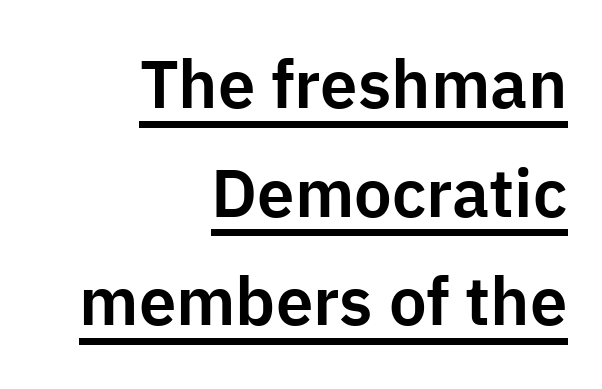
{"serif": "no", "italic": "no", "width": "normal", "stroke_contrast": "low", "x_height": "medium", "monospaced": "no", "underline": "yes", "align": "right", "line_spacing": "normal", "line_spacing_ratio": 1.62, "letter_spacing": "normal", "letter_spacing_em": 0.0, "glyph_px": 67}
